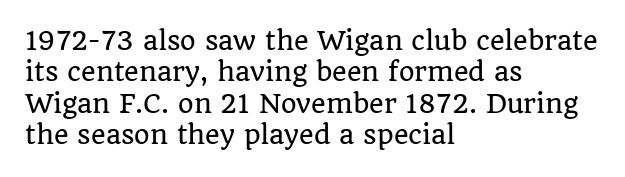
The image shows 25 px text type, upright; set left-aligned, normal line spacing (1.26x), normal letter spacing, not underlined.
